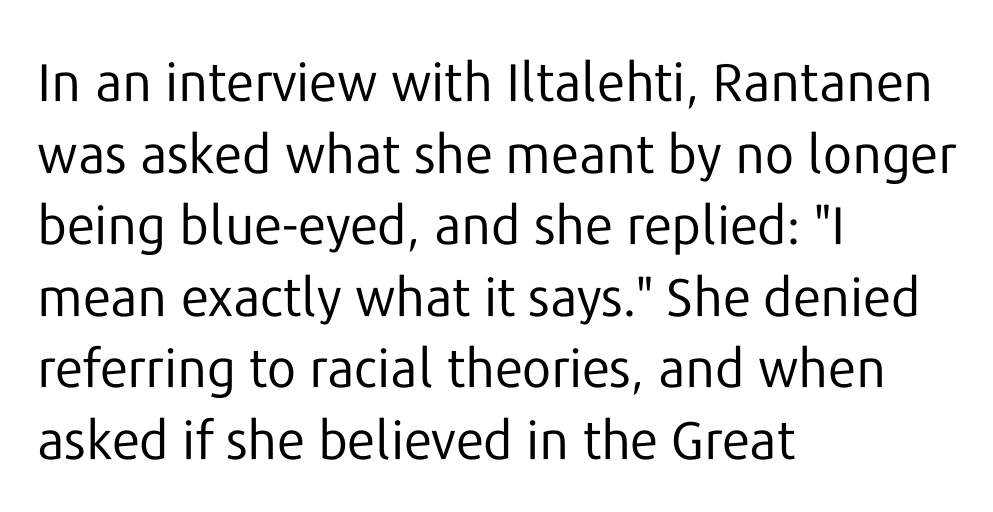
Q: Is the text bold? A: No.
Q: Is the text italic (slanted)? A: No, it is upright.
Q: Is the typeface a serif or a sans-serif typeface? A: Sans-serif.
Q: Is the text underlined? A: No.
Q: How is the paragraph aligned? A: Left-aligned.
Q: Is the spacing between letters normal or unusually wide? A: Normal.
Q: Is the spacing between lines tight, normal or loose? A: Normal.
Q: Width (condensed, normal, or wide)? A: Normal.
Q: Stroke contrast? A: Low.
Q: x-height? A: Medium.
Q: Monospaced? A: No.
